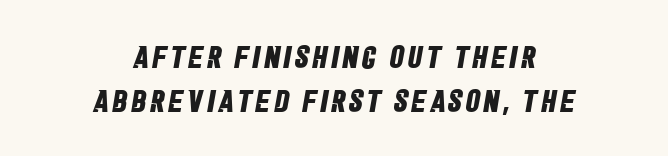
Q: Is the text bold? A: Yes.
Q: Is the typeface a serif or a sans-serif typeface? A: Sans-serif.
Q: Is the text underlined? A: No.
Q: How is the paragraph aligned? A: Centered.
Q: Is the spacing between lines tight, normal or loose? A: Normal.
Q: Width (condensed, normal, or wide)? A: Condensed.
Q: Stroke contrast? A: Low.
Q: x-height? A: Large.
Q: Monospaced? A: No.
